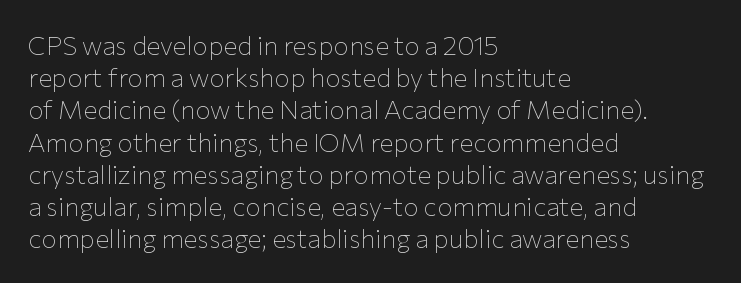
Q: Is the text bold? A: No.
Q: Is the text italic (slanted)? A: No, it is upright.
Q: Is the text underlined? A: No.
Q: How is the paragraph aligned? A: Left-aligned.
Q: Is the spacing between letters normal or unusually wide? A: Normal.
